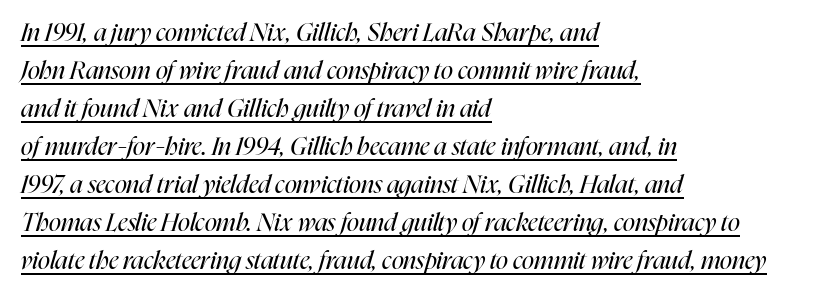
Q: Is the text bold? A: No.
Q: Is the text italic (slanted)? A: Yes, it leans right by about 16 degrees.
Q: Is the text underlined? A: Yes.
Q: How is the paragraph aligned? A: Left-aligned.
Q: Is the spacing between letters normal or unusually wide? A: Normal.
Q: Is the spacing between lines tight, normal or loose? A: Normal.
